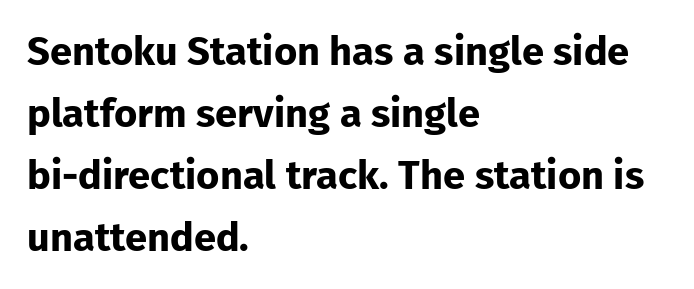
{"serif": "no", "italic": "no", "bold": "yes", "weight": "bold", "width": "normal", "stroke_contrast": "low", "x_height": "medium", "monospaced": "no", "underline": "no", "align": "left", "line_spacing": "normal", "line_spacing_ratio": 1.55, "letter_spacing": "normal", "letter_spacing_em": 0.0, "glyph_px": 40}
